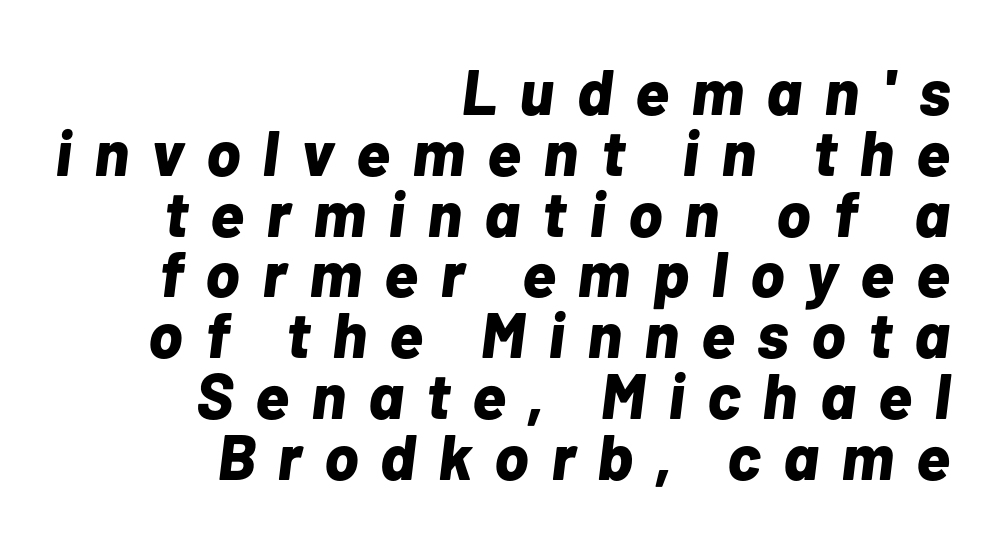
Characters are canted at an angle relative to the baseline's perpendicular. Is this a fixed-width face? No — the glyphs have proportional, varying widths. Letters rest on an invisible, unmarked baseline. Notice how thick the strokes are: this is what a full bold looks like.
